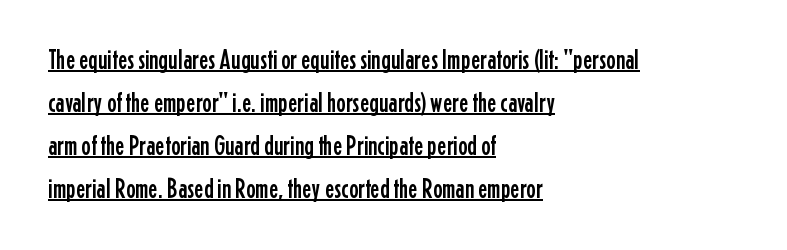
In CSS terms this would be text-align: left. Does the lettering tilt? It doesn't — this is upright. The rendering uses the underline text-decoration. A typesetter would call this leading conventional body-copy spacing. Look at the bottom of the vertical strokes: they stop flat, with no serifs.
